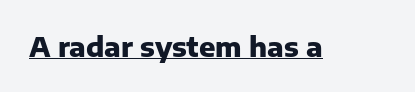
The image shows 27 px bold type, upright; set normal letter spacing, underlined.
